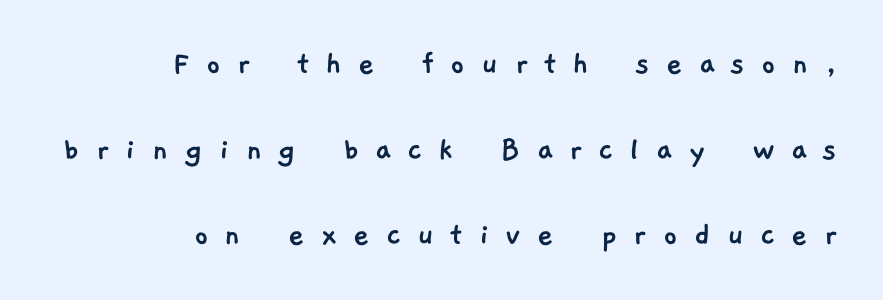
Q: Is the typeface a serif or a sans-serif typeface? A: Sans-serif.
Q: Is the text underlined? A: No.
Q: How is the paragraph aligned? A: Right-aligned.
Q: Is the spacing between letters normal or unusually wide? A: Unusually wide.
Q: Is the spacing between lines tight, normal or loose? A: Loose.
Q: Width (condensed, normal, or wide)? A: Normal.
Q: Stroke contrast? A: Low.
Q: x-height? A: Medium.
Q: Monospaced? A: No.
